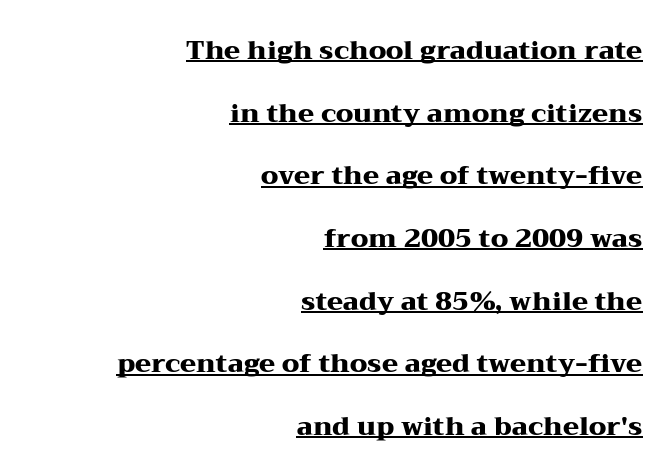
{"italic": "no", "bold": "yes", "underline": "yes", "align": "right", "line_spacing": "loose", "line_spacing_ratio": 2.41, "letter_spacing": "normal", "letter_spacing_em": 0.0, "glyph_px": 26}
